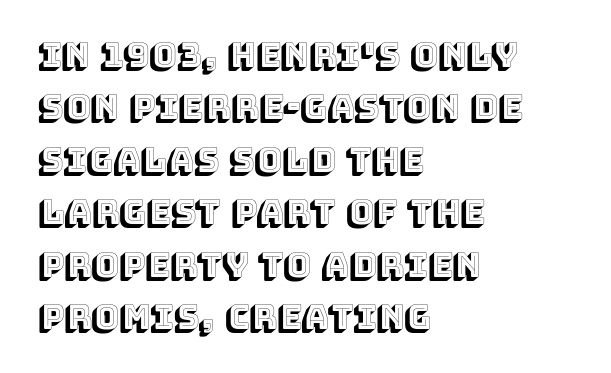
The image shows 33 px text type, upright; set left-aligned, normal line spacing (1.59x), normal letter spacing, not underlined; a large x-height.
